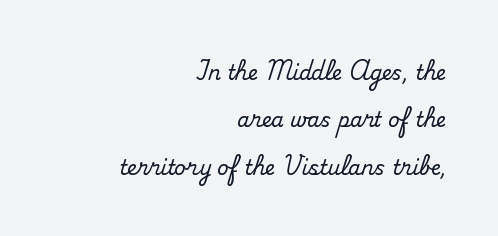
Typeset ragged left — the right edge is the straight one. Vertically, the passage feels expansive, rows floating well apart. Beneath every word, the page is bare. Is the letter spacing exaggerated? No — it looks like the ordinary default.
